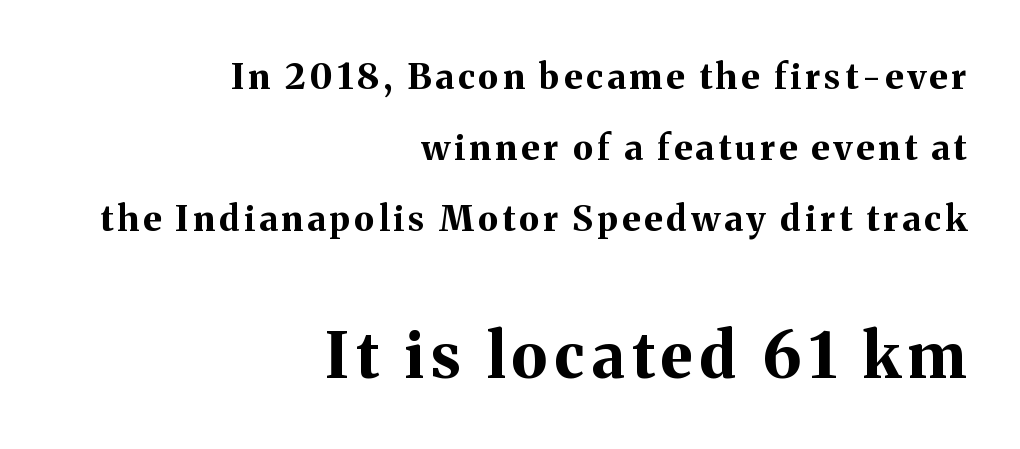
The image shows 62 px bold serif type, upright; set right-aligned, loose line spacing (2.03x), not underlined; the second (bottom) block is 1.77x larger; medium stroke contrast and a medium x-height.
